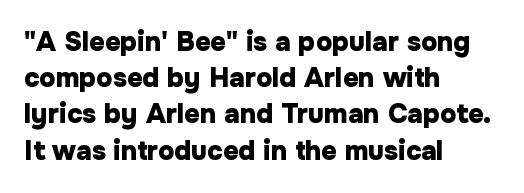
The image shows 27 px bold type, upright; set left-aligned, normal line spacing (1.34x), normal letter spacing, not underlined.
